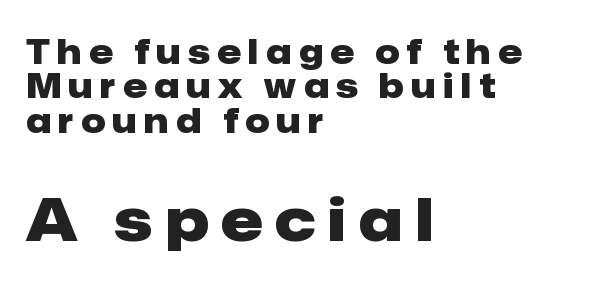
{"serif": "no", "italic": "no", "bold": "yes", "weight": "heavy", "width": "normal", "stroke_contrast": "low", "x_height": "medium", "monospaced": "no", "underline": "no", "align": "left", "line_spacing": "tight", "line_spacing_ratio": 1.01, "letter_spacing": "wide", "letter_spacing_em": 0.22, "larger_block": "second", "size_ratio": 1.74, "glyph_px": 59}
